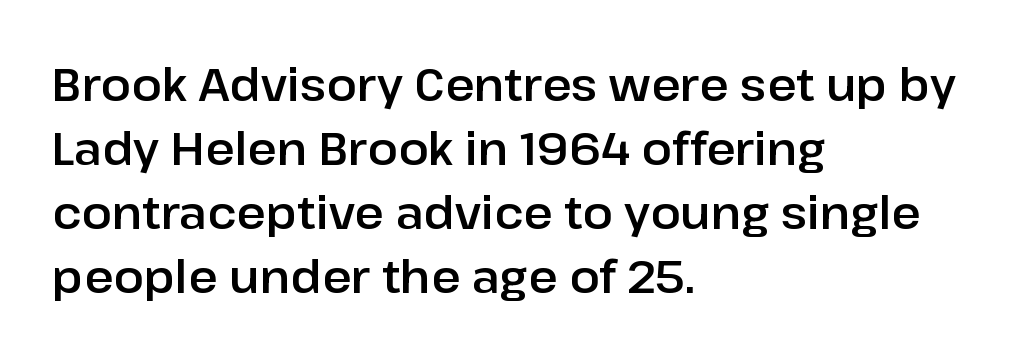
The image shows 45 px sans-serif type, upright; set left-aligned, normal line spacing (1.42x), normal letter spacing, not underlined; low stroke contrast and a medium x-height.
